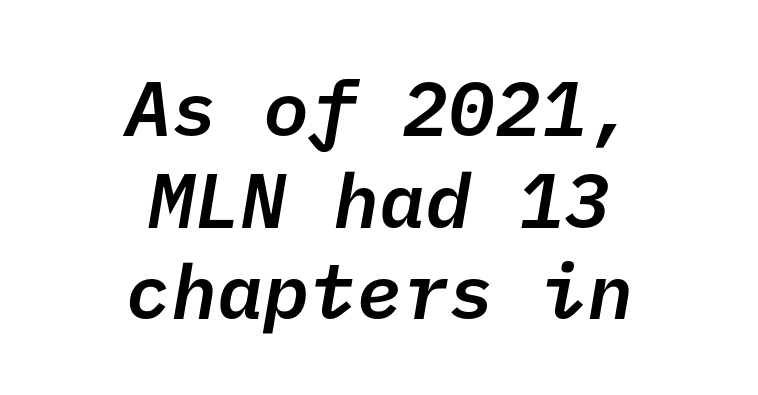
Q: Is the text bold? A: Semi-bold.
Q: Is the typeface a serif or a sans-serif typeface? A: Sans-serif.
Q: Is the text underlined? A: No.
Q: How is the paragraph aligned? A: Centered.
Q: Is the spacing between letters normal or unusually wide? A: Normal.
Q: Width (condensed, normal, or wide)? A: Normal.
Q: Stroke contrast? A: Low.
Q: x-height? A: Medium.
